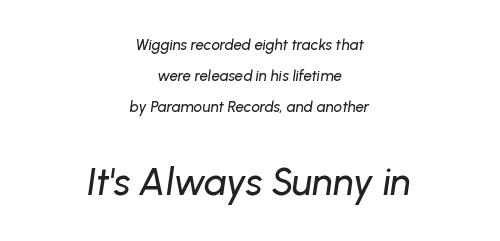
{"italic": "yes", "lean": "right", "slant_degrees": 8, "width": "normal", "stroke_contrast": "low", "x_height": "medium", "monospaced": "no", "underline": "no", "align": "center", "line_spacing": "loose", "line_spacing_ratio": 2.06, "letter_spacing": "normal", "letter_spacing_em": 0.0, "larger_block": "second", "size_ratio": 2.53, "glyph_px": 38}
